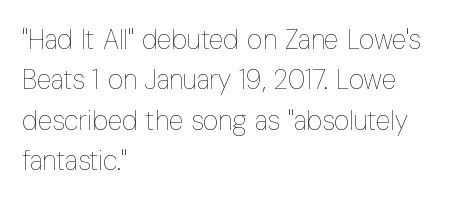
Q: Is the text bold? A: No.
Q: Is the text italic (slanted)? A: No, it is upright.
Q: Is the text underlined? A: No.
Q: How is the paragraph aligned? A: Left-aligned.
Q: Is the spacing between letters normal or unusually wide? A: Normal.
Q: Is the spacing between lines tight, normal or loose? A: Normal.
